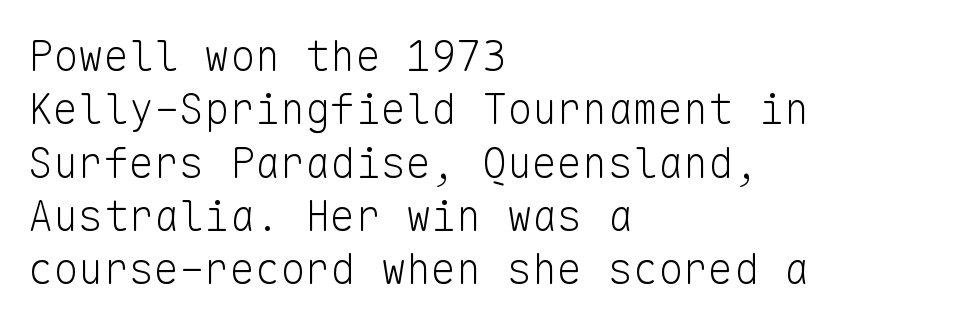
The image shows 42 px light sans-serif type, upright, monospaced; set left-aligned, normal line spacing (1.27x), normal letter spacing, not underlined; low stroke contrast and a medium x-height.
